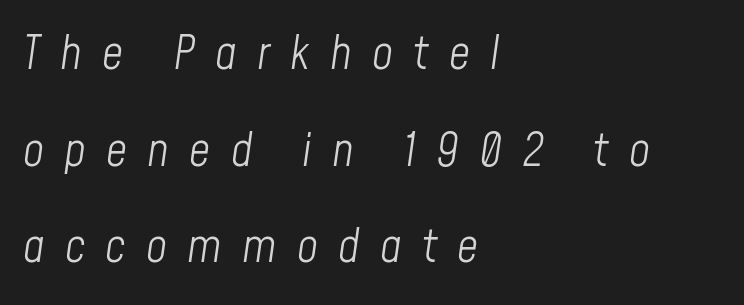
{"italic": "yes", "lean": "right", "slant_degrees": 8, "bold": "no", "weight": "light", "width": "condensed", "stroke_contrast": "low", "x_height": "medium", "monospaced": "no", "underline": "no", "align": "left", "line_spacing": "loose", "line_spacing_ratio": 2.1, "letter_spacing": "wide", "letter_spacing_em": 0.44, "glyph_px": 46}
